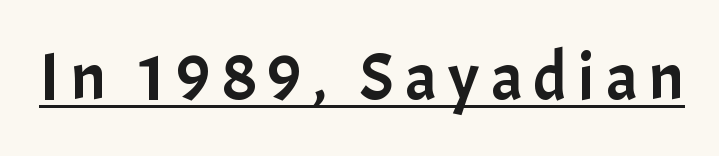
Typographically, this falls in the sans-serif category. Here the designer chose a conventional face with non-uniform glyph widths. Nope, not italic — everything's standing straight. You can see a thin bar hugging the bottom of the glyphs.
